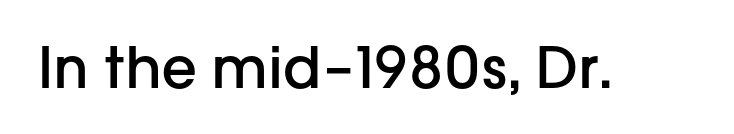
The characters display no serif detailing; their extremities are plain. Typesetter's note: demi weight, one step under bold. The horizontal fit of the characters is conventional and even. Bare-footed words on every line.
